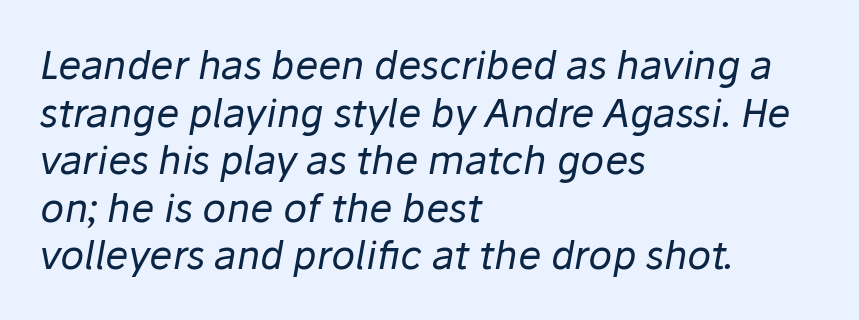
{"italic": "yes", "lean": "right", "slant_degrees": 10, "bold": "no", "weight": "regular", "width": "normal", "stroke_contrast": "low", "x_height": "medium", "monospaced": "no", "underline": "no", "align": "left", "line_spacing_ratio": 1.22, "letter_spacing": "normal", "letter_spacing_em": 0.0, "glyph_px": 39}
